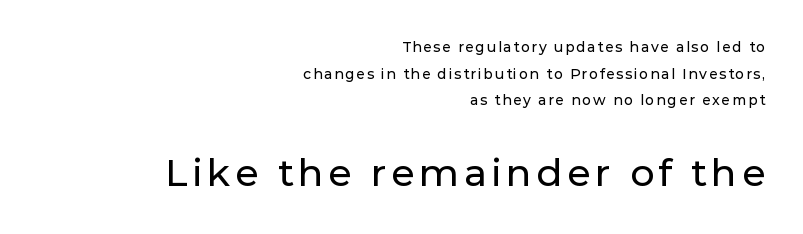
The image shows 38 px sans-serif type, upright; set right-aligned, loose line spacing (1.91x), not underlined; the second (bottom) block is 2.71x larger; low stroke contrast and a medium x-height.
